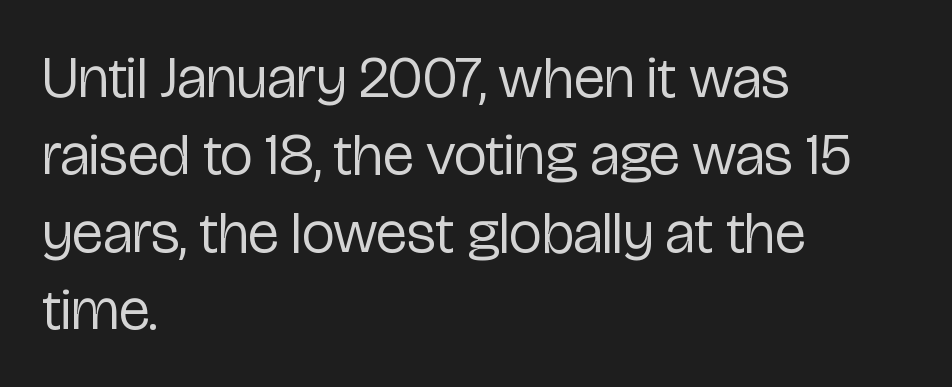
{"serif": "no", "italic": "no", "bold": "no", "weight": "regular", "width": "condensed", "stroke_contrast": "low", "x_height": "medium", "monospaced": "no", "underline": "no", "align": "left", "line_spacing": "normal", "line_spacing_ratio": 1.31, "letter_spacing": "normal", "letter_spacing_em": 0.0, "glyph_px": 59}
